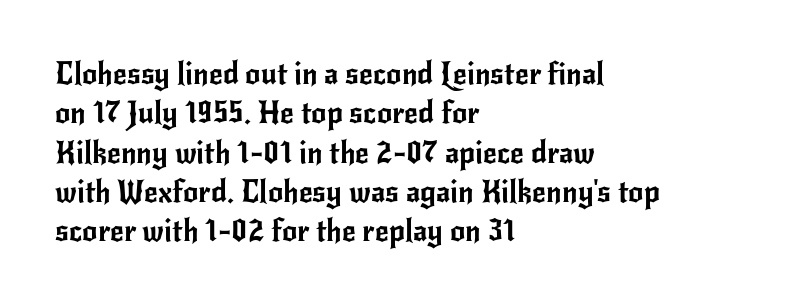
All the whitespace from short lines collects on the right. Are there feet on the stems? There aren't — it's a sans. Spacing verdict: proportional, widths tailored to each character. The line texture is even and compact thanks to regular tracking. Posture: straight, roman, zero tilt. Leading: standard.
